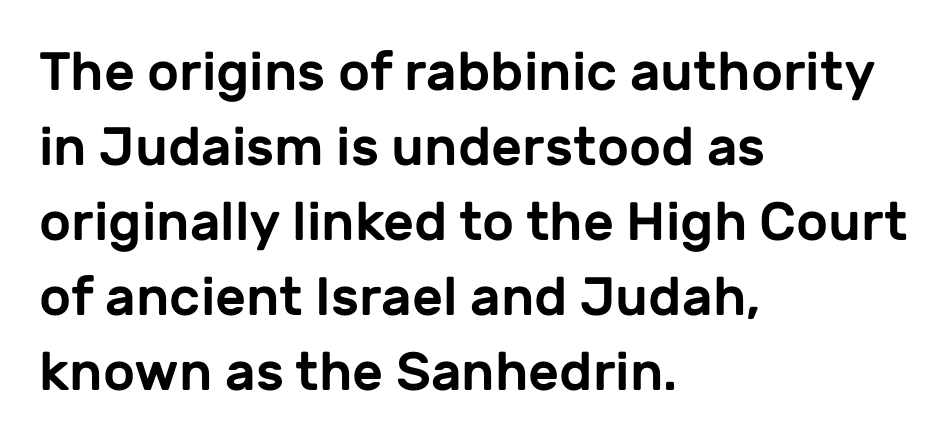
{"serif": "no", "italic": "no", "width": "normal", "stroke_contrast": "low", "x_height": "medium", "monospaced": "no", "underline": "no", "align": "left", "line_spacing": "normal", "line_spacing_ratio": 1.39, "letter_spacing": "normal", "letter_spacing_em": 0.0, "glyph_px": 54}
